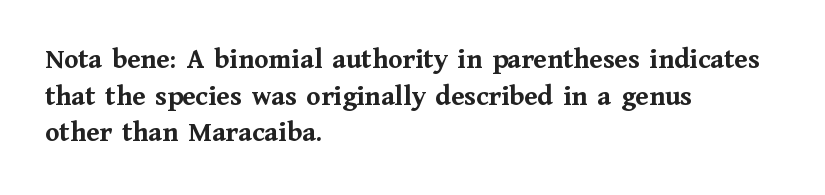
{"serif": "yes", "italic": "no", "bold": "yes", "weight": "semibold", "width": "normal", "stroke_contrast": "medium", "x_height": "medium", "monospaced": "no", "underline": "no", "align": "left", "line_spacing": "normal", "line_spacing_ratio": 1.26, "letter_spacing": "normal", "letter_spacing_em": 0.0, "glyph_px": 29}
